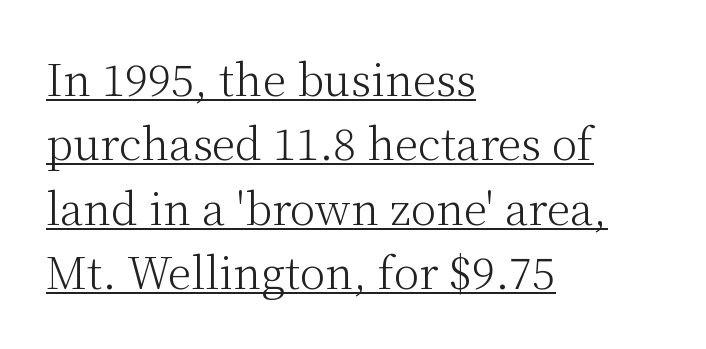
Q: Is the text bold? A: No.
Q: Is the text italic (slanted)? A: No, it is upright.
Q: Is the typeface a serif or a sans-serif typeface? A: Serif.
Q: Is the text underlined? A: Yes.
Q: How is the paragraph aligned? A: Left-aligned.
Q: Is the spacing between letters normal or unusually wide? A: Normal.
Q: Is the spacing between lines tight, normal or loose? A: Normal.
Q: Width (condensed, normal, or wide)? A: Normal.
Q: Stroke contrast? A: Medium.
Q: x-height? A: Medium.
Q: Monospaced? A: No.
